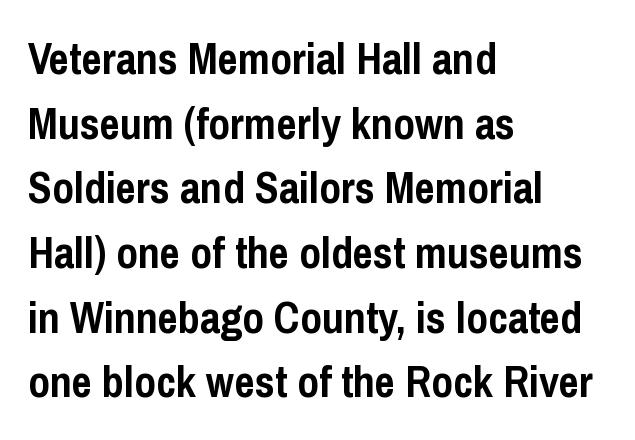
The foot of each line stays bare and open. You'd pick this weight for a headline — it's a proper bold. Do the characters align in a grid? No, the font is proportional. Is there much room between lines? A standard amount, neither cramped nor airy.
